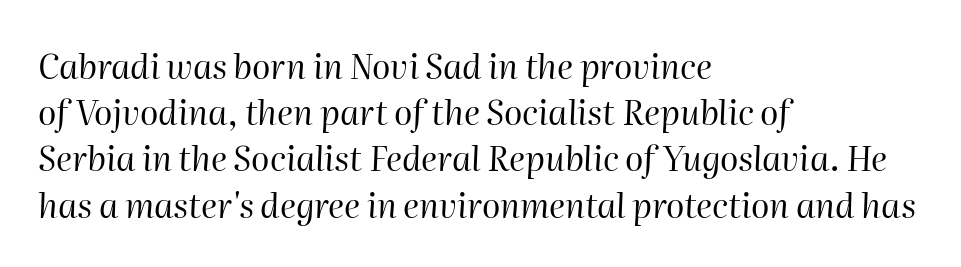
Q: Is the text bold? A: No.
Q: Is the text italic (slanted)? A: Yes, it leans right by about 2 degrees.
Q: Is the text underlined? A: No.
Q: How is the paragraph aligned? A: Left-aligned.
Q: Is the spacing between letters normal or unusually wide? A: Normal.
Q: Is the spacing between lines tight, normal or loose? A: Normal.
Q: Width (condensed, normal, or wide)? A: Normal.
Q: Stroke contrast? A: High.
Q: x-height? A: Medium.
Q: Monospaced? A: No.
